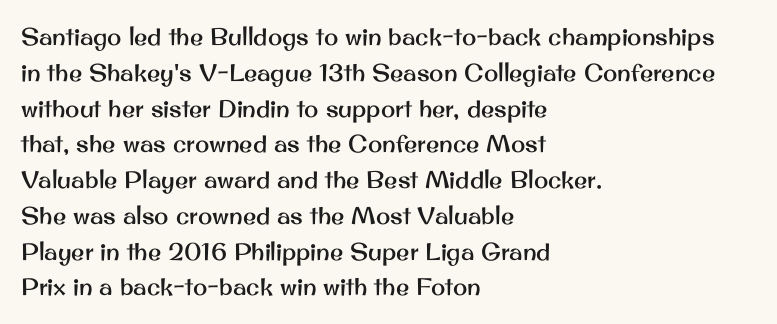
{"italic": "no", "underline": "no", "align": "left", "line_spacing": "normal", "line_spacing_ratio": 1.49, "letter_spacing": "normal", "letter_spacing_em": 0.0, "glyph_px": 24}
